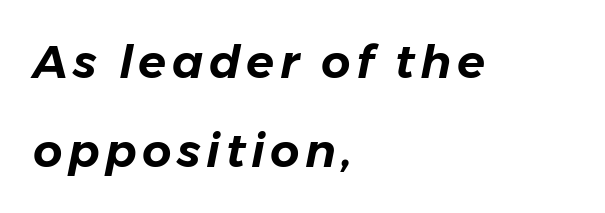
Q: Is the text italic (slanted)? A: Yes, it leans right by about 11 degrees.
Q: Is the text underlined? A: No.
Q: How is the paragraph aligned? A: Left-aligned.
Q: Is the spacing between lines tight, normal or loose? A: Loose.
Q: Width (condensed, normal, or wide)? A: Normal.
Q: Stroke contrast? A: Low.
Q: x-height? A: Medium.
Q: Monospaced? A: No.
